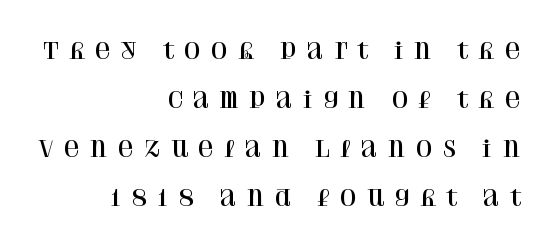
The image shows 22 px text type, upright; set right-aligned, loose line spacing (2.22x), unusually wide letter spacing (+0.39 em), not underlined.
